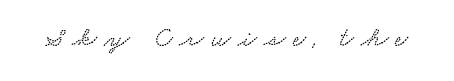
The image shows 28 px wide type; set unusually wide letter spacing (+0.25 em), not underlined; low stroke contrast and a small x-height.
